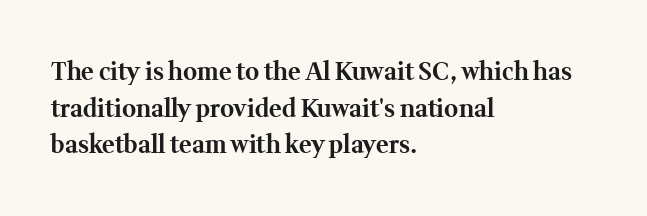
{"italic": "no", "bold": "yes", "underline": "no", "align": "left", "line_spacing": "normal", "line_spacing_ratio": 1.53, "letter_spacing": "normal", "letter_spacing_em": 0.0, "glyph_px": 24}
